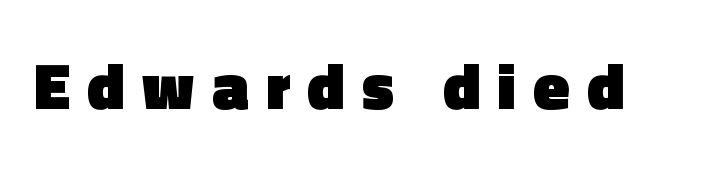
{"serif": "no", "italic": "no", "bold": "yes", "weight": "heavy", "width": "normal", "x_height": "medium", "monospaced": "no", "underline": "no", "letter_spacing": "wide", "letter_spacing_em": 0.26, "glyph_px": 66}
